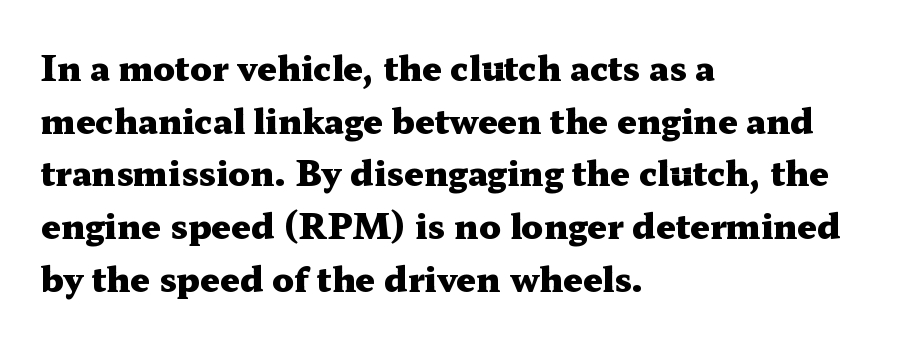
Q: Is the text bold? A: Yes.
Q: Is the text italic (slanted)? A: No, it is upright.
Q: Is the typeface a serif or a sans-serif typeface? A: Serif.
Q: Is the text underlined? A: No.
Q: How is the paragraph aligned? A: Left-aligned.
Q: Is the spacing between letters normal or unusually wide? A: Normal.
Q: Is the spacing between lines tight, normal or loose? A: Normal.
Q: Width (condensed, normal, or wide)? A: Wide.
Q: Stroke contrast? A: Medium.
Q: x-height? A: Medium.
Q: Monospaced? A: No.
